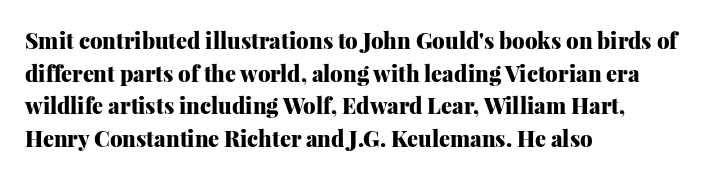
{"italic": "no", "bold": "yes", "underline": "no", "align": "left", "line_spacing": "normal", "line_spacing_ratio": 1.48, "letter_spacing": "normal", "letter_spacing_em": 0.0, "glyph_px": 22}
